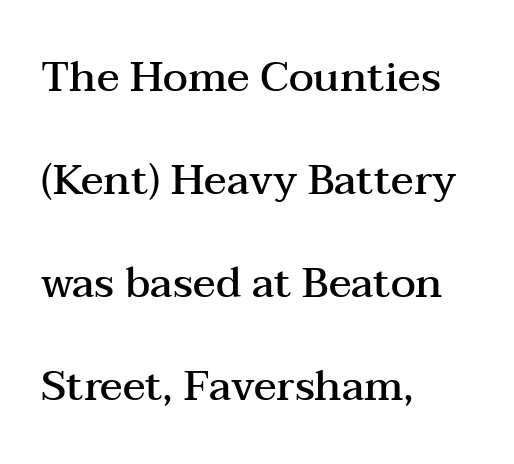
This sample uses plain, unmodified letter spacing. Check where the strokes stop: tiny serifs finish them off. Bare-footed words on every line. The passage shown is typed in a proportional face where columns would drift. Compared with a centered layout, this one pins lines to the left instead.
